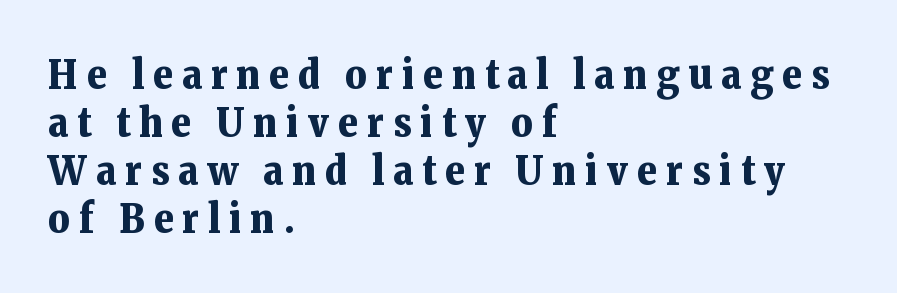
The axis of the letterforms is exactly vertical. The passage shown is emphatically bold. The rendering inserts visible extra space after every character. You could not count columns in this text — the font is proportionally spaced. These lines stack with their left ends in a neat column.
